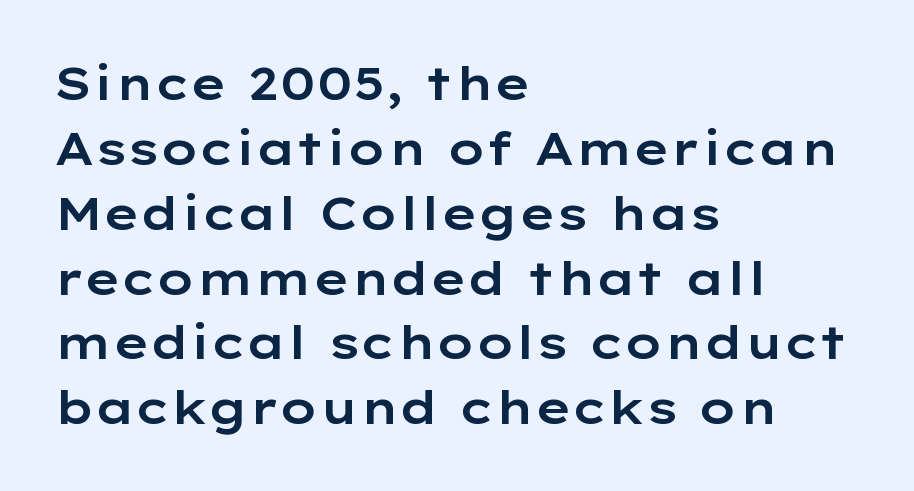
The letters sit at their default tracking, neither squeezed nor spread. In terms of leading, this rendering sits right in the middle. A sans-serif font was chosen for this passage. This sample has the flowing, uneven cadence of proportional lettering. Ascenders rise straight up at ninety degrees. This rendering uses left alignment, leaving the right contour irregular.
